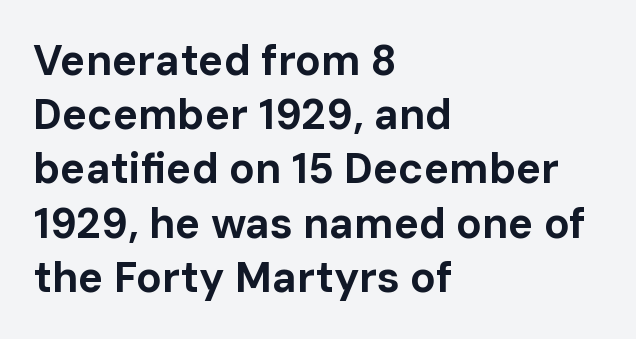
{"serif": "no", "italic": "no", "bold": "yes", "weight": "bold", "width": "normal", "stroke_contrast": "low", "x_height": "medium", "monospaced": "no", "underline": "no", "align": "left", "line_spacing": "normal", "line_spacing_ratio": 1.29, "letter_spacing": "normal", "letter_spacing_em": 0.0, "glyph_px": 42}
